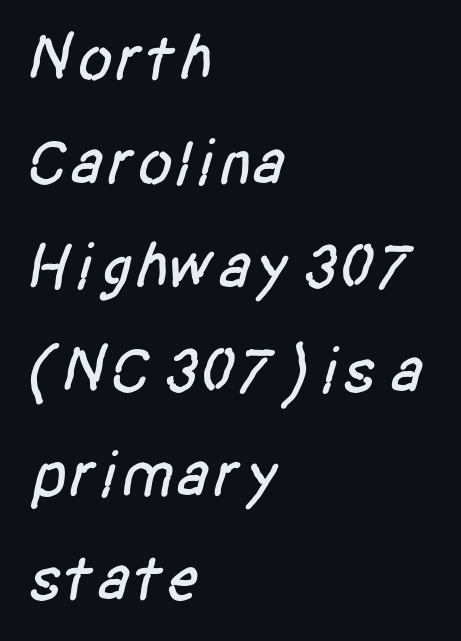
Q: Is the typeface a serif or a sans-serif typeface? A: Sans-serif.
Q: Is the text underlined? A: No.
Q: How is the paragraph aligned? A: Left-aligned.
Q: Is the spacing between letters normal or unusually wide? A: Normal.
Q: Is the spacing between lines tight, normal or loose? A: Normal.
Q: Width (condensed, normal, or wide)? A: Condensed.
Q: Stroke contrast? A: Low.
Q: x-height? A: Large.
Q: Monospaced? A: No.
